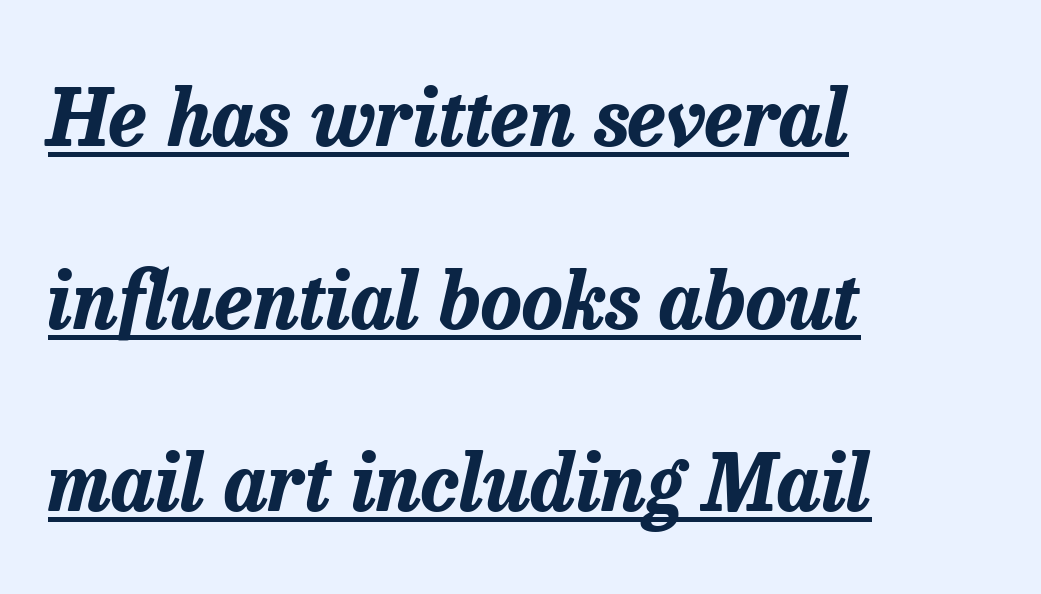
{"italic": "yes", "lean": "right", "slant_degrees": 13, "bold": "yes", "weight": "bold", "width": "normal", "stroke_contrast": "low", "x_height": "medium", "monospaced": "no", "underline": "yes", "align": "left", "line_spacing": "loose", "line_spacing_ratio": 2.34, "letter_spacing": "normal", "letter_spacing_em": 0.0, "glyph_px": 78}
